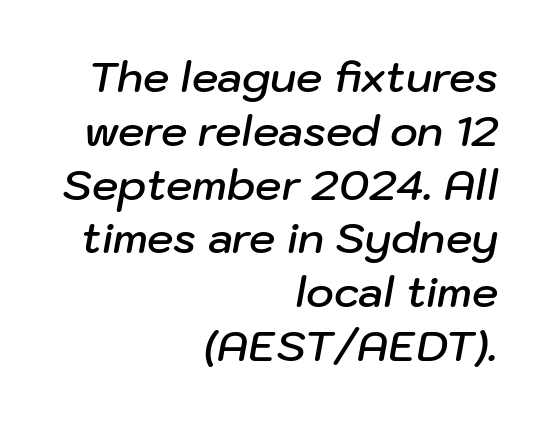
The image shows 42 px semibold type, italic (leaning right); set right-aligned, normal line spacing (1.28x), normal letter spacing, not underlined; low stroke contrast and a medium x-height.
